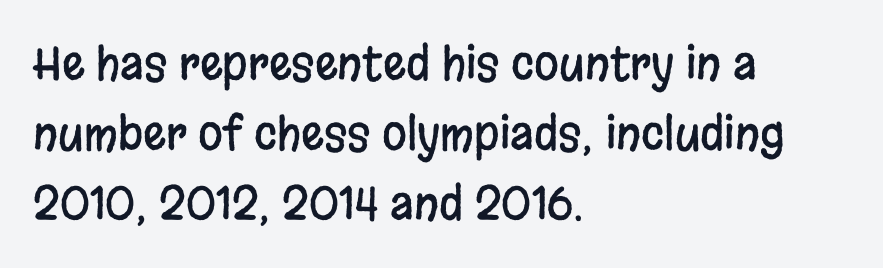
Q: Is the text italic (slanted)? A: No, it is upright.
Q: Is the typeface a serif or a sans-serif typeface? A: Sans-serif.
Q: Is the text underlined? A: No.
Q: How is the paragraph aligned? A: Left-aligned.
Q: Is the spacing between letters normal or unusually wide? A: Normal.
Q: Is the spacing between lines tight, normal or loose? A: Normal.
Q: Width (condensed, normal, or wide)? A: Condensed.
Q: Stroke contrast? A: Low.
Q: x-height? A: Large.
Q: Monospaced? A: No.
